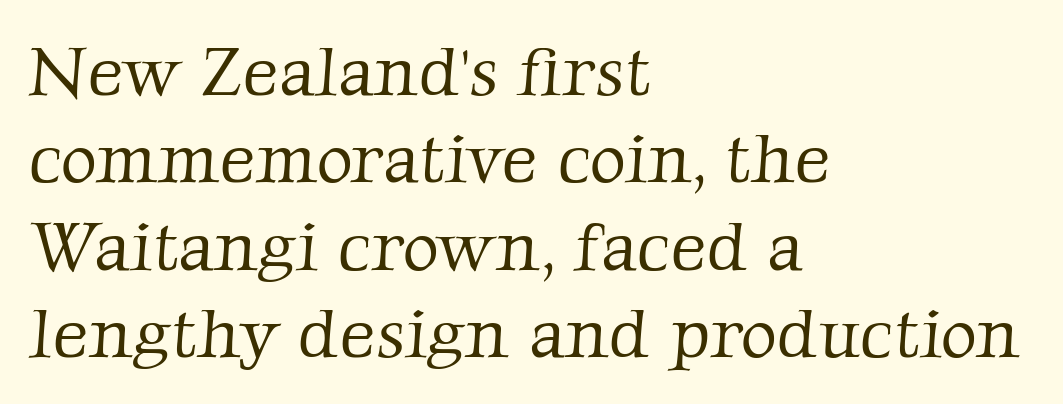
The image shows 70 px light serif type; set left-aligned, normal line spacing (1.25x), normal letter spacing, not underlined; low stroke contrast and a medium x-height.
